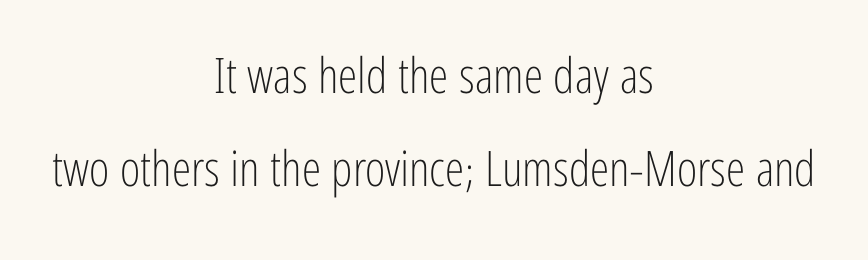
A bare baseline throughout the passage. The strokes carry an ordinary text weight at most. When letters stand straight like this, we call the style roman or upright. This sample is center-justified, so both line endings float freely. Caption: standard tracking, unaltered. Observe the absence of serifs on each vertical stroke in this sample.
